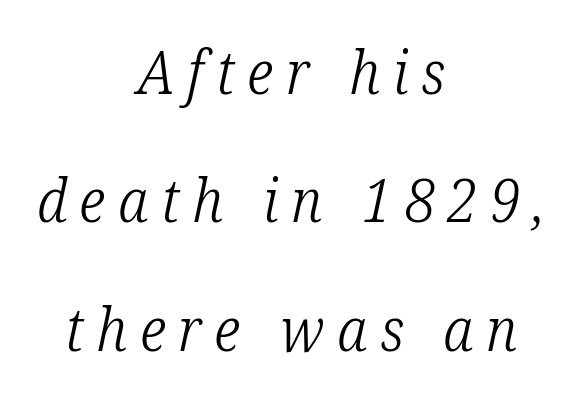
{"serif": "yes", "italic": "yes", "lean": "right", "slant_degrees": 12, "bold": "no", "weight": "light", "width": "condensed", "stroke_contrast": "low", "x_height": "medium", "monospaced": "no", "underline": "no", "align": "center", "line_spacing": "loose", "line_spacing_ratio": 2.14, "letter_spacing": "wide", "letter_spacing_em": 0.21, "glyph_px": 60}
